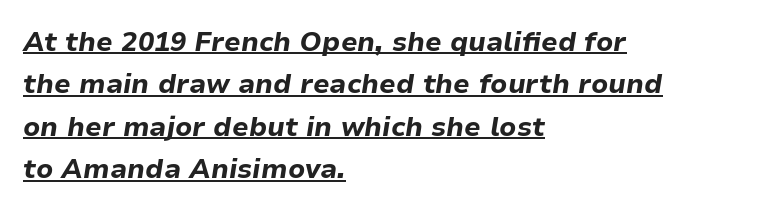
Q: Is the text bold? A: Yes.
Q: Is the text italic (slanted)? A: Yes, it leans right by about 9 degrees.
Q: Is the text underlined? A: Yes.
Q: How is the paragraph aligned? A: Left-aligned.
Q: Is the spacing between letters normal or unusually wide? A: Normal.
Q: Is the spacing between lines tight, normal or loose? A: Normal.
